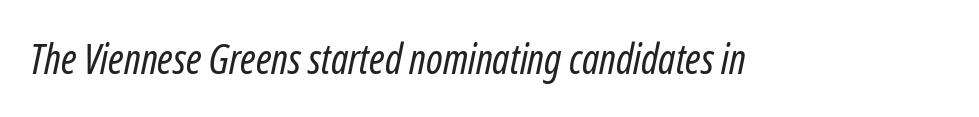
The typography opts for an oblique posture over an upright one. Is the stroke heavy? The answer is a plain regular-or-lighter. Honestly, there is no underline to notice here at all. Look at the tracking — it's just the regular setting, nothing added. Each letter keeps its own natural width here, so spacing adapts to shape.
